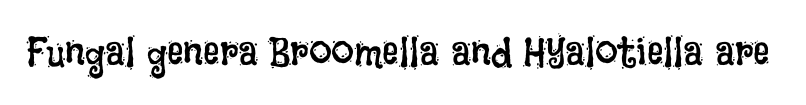
{"italic": "no", "bold": "no", "weight": "regular", "width": "condensed", "stroke_contrast": "low", "x_height": "large", "monospaced": "no", "underline": "no", "letter_spacing": "normal", "letter_spacing_em": 0.0, "glyph_px": 41}
